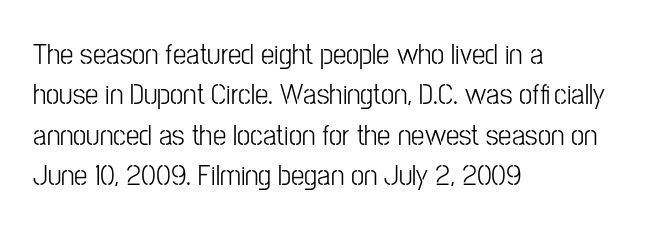
To sum up the face: it is a sans, with no serifs. Layout note: lines flush left. Quick note: interline space is typical. Character widths vary here, with narrow letters taking less room than wide ones. Students, note that the glyphs here touch the page at normal intervals.
